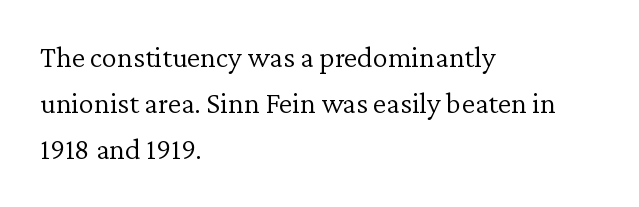
The rendering keeps characters at their native spacing. Each letter's strokes conclude with small projecting serifs. Each row of text sits above clean, open space. A typesetter would call this leading conventional body-copy spacing. Weight class: somewhere from thin through regular. The font's upright variant was chosen for this text.
